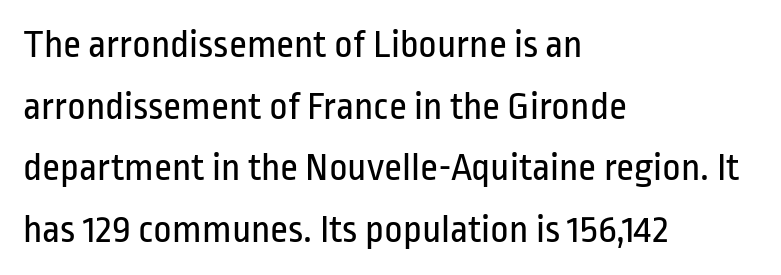
Q: Is the text bold? A: No.
Q: Is the text italic (slanted)? A: No, it is upright.
Q: Is the typeface a serif or a sans-serif typeface? A: Sans-serif.
Q: Is the text underlined? A: No.
Q: How is the paragraph aligned? A: Left-aligned.
Q: Is the spacing between letters normal or unusually wide? A: Normal.
Q: Is the spacing between lines tight, normal or loose? A: Normal.
Q: Width (condensed, normal, or wide)? A: Condensed.
Q: Stroke contrast? A: Low.
Q: x-height? A: Medium.
Q: Monospaced? A: No.
